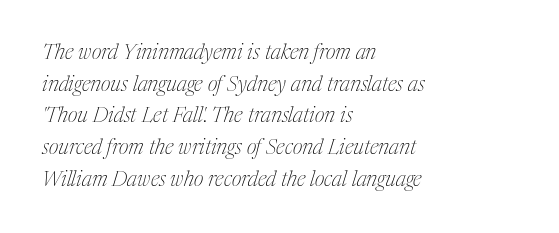
{"italic": "yes", "lean": "right", "slant_degrees": 17, "bold": "no", "underline": "no", "align": "left", "line_spacing": "normal", "line_spacing_ratio": 1.51, "letter_spacing": "normal", "letter_spacing_em": 0.0, "glyph_px": 21}
